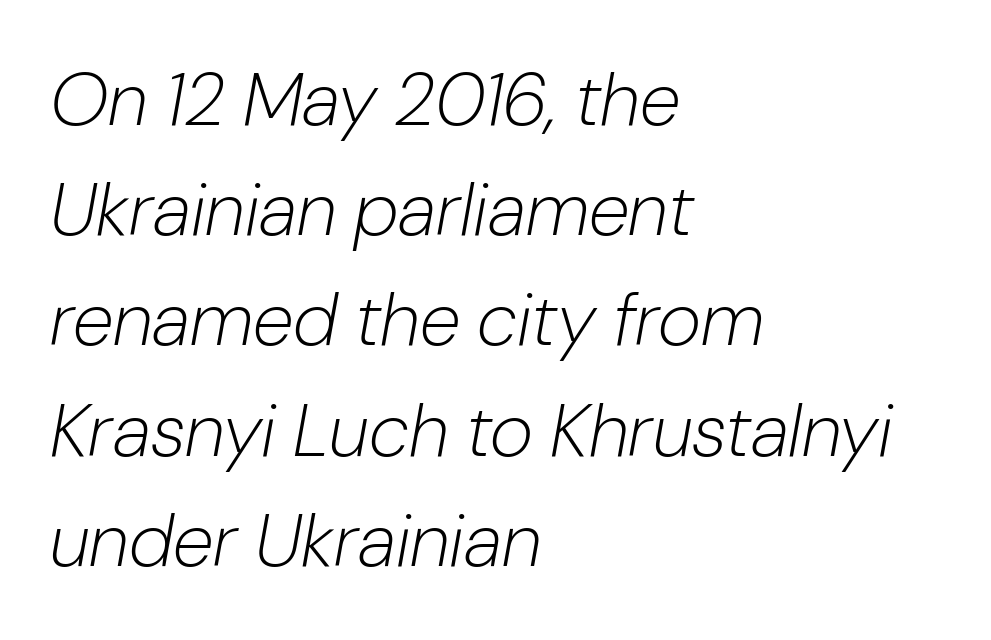
Q: Is the text bold? A: No.
Q: Is the text italic (slanted)? A: Yes, it leans right by about 10 degrees.
Q: Is the text underlined? A: No.
Q: How is the paragraph aligned? A: Left-aligned.
Q: Is the spacing between letters normal or unusually wide? A: Normal.
Q: Is the spacing between lines tight, normal or loose? A: Normal.
Q: Width (condensed, normal, or wide)? A: Normal.
Q: Stroke contrast? A: Low.
Q: x-height? A: Medium.
Q: Monospaced? A: No.
